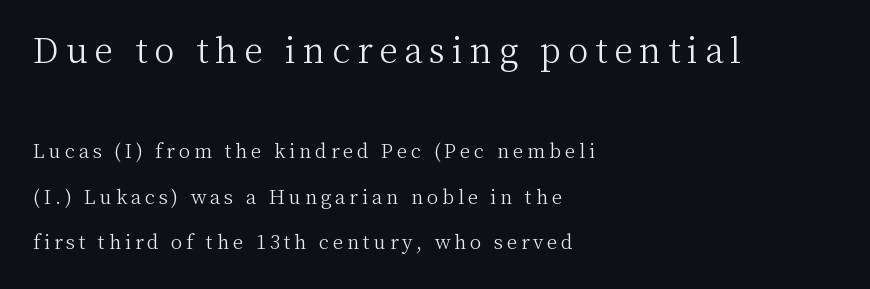
The image shows 34 px light serif type, upright; set left-aligned, loose line spacing (2.39x), unusually wide letter spacing (+0.2 em), not underlined; the first (top) block is 1.79x larger; medium stroke contrast and a medium x-height.
